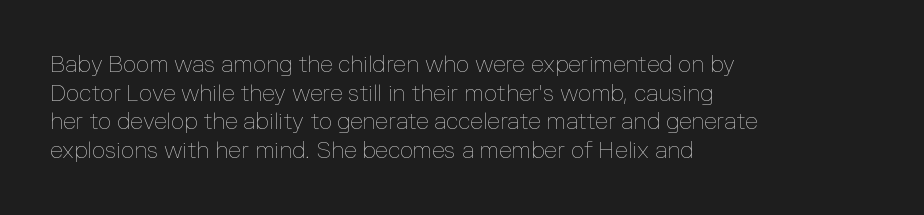
Q: Is the text bold? A: No.
Q: Is the text italic (slanted)? A: No, it is upright.
Q: Is the text underlined? A: No.
Q: How is the paragraph aligned? A: Left-aligned.
Q: Is the spacing between letters normal or unusually wide? A: Normal.
Q: Is the spacing between lines tight, normal or loose? A: Normal.
